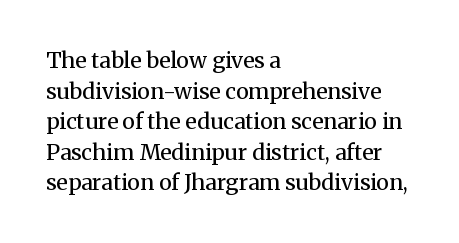
The image shows 22 px text type, upright; set left-aligned, normal line spacing (1.39x), normal letter spacing, not underlined.
